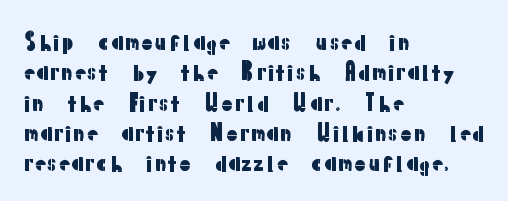
{"italic": "no", "underline": "no", "align": "left", "line_spacing": "normal", "line_spacing_ratio": 1.38, "letter_spacing": "normal", "letter_spacing_em": 0.0, "glyph_px": 22}
